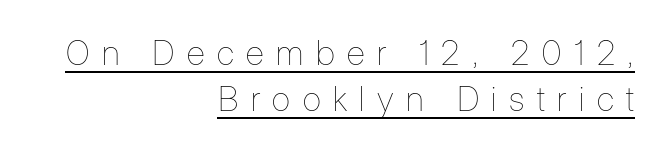
Visually the block forms a straight wall on the right and a jagged coastline on the left. Stem width sits at or under what a default text font uses. A typesetter would call this proportional, since set widths differ per character. The glyphs are accompanied by a horizontal stroke just below them. Compared with typical body copy, the letter spacing here is much looser.
